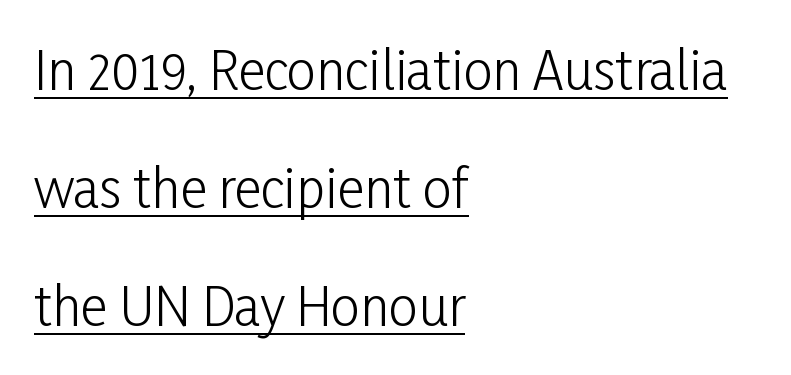
{"serif": "no", "italic": "no", "bold": "no", "weight": "light", "width": "condensed", "stroke_contrast": "low", "x_height": "medium", "monospaced": "no", "underline": "yes", "align": "left", "line_spacing": "loose", "line_spacing_ratio": 2.27, "letter_spacing": "normal", "letter_spacing_em": 0.0, "glyph_px": 52}
